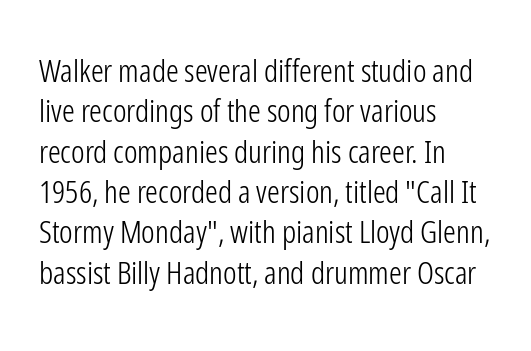
The image shows 32 px light, condensed sans-serif type, upright; set left-aligned, normal line spacing (1.26x), normal letter spacing, not underlined; low stroke contrast and a medium x-height.
